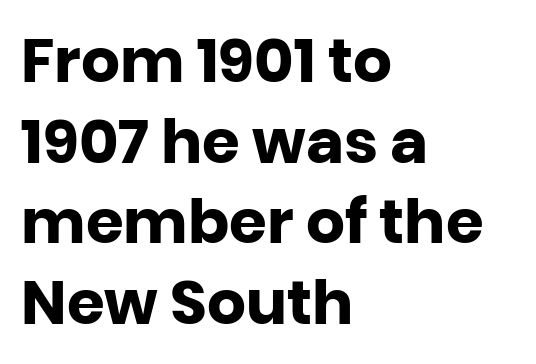
{"serif": "no", "italic": "no", "bold": "yes", "weight": "heavy", "width": "normal", "stroke_contrast": "low", "x_height": "large", "monospaced": "no", "underline": "no", "align": "left", "line_spacing": "normal", "line_spacing_ratio": 1.32, "letter_spacing": "normal", "letter_spacing_em": 0.0, "glyph_px": 61}
